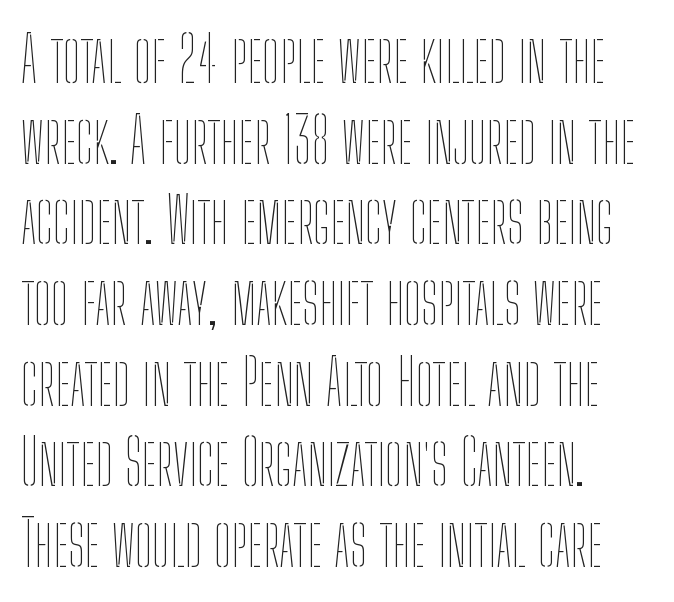
The image shows 63 px thin, condensed type, upright; set left-aligned, normal line spacing (1.28x), normal letter spacing, not underlined; low stroke contrast and a medium x-height.
